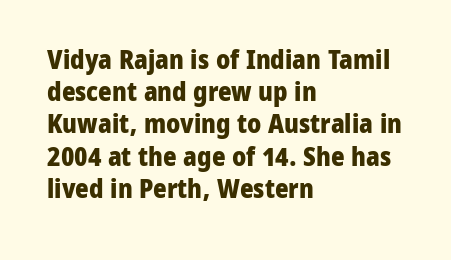
Q: Is the text bold? A: Yes.
Q: Is the text italic (slanted)? A: No, it is upright.
Q: Is the text underlined? A: No.
Q: How is the paragraph aligned? A: Left-aligned.
Q: Is the spacing between letters normal or unusually wide? A: Normal.
